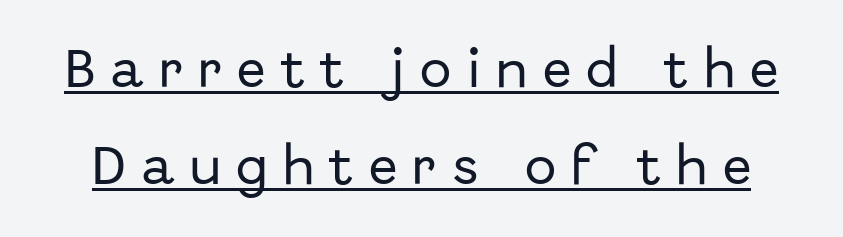
The glyphs are accompanied by a horizontal stroke just below them. You can tell from the bare stems that sans-serif type was used. You could only call the tracking loose — the letters float apart. Vertical spacing — loose. This is the regular roman posture of the typeface.
